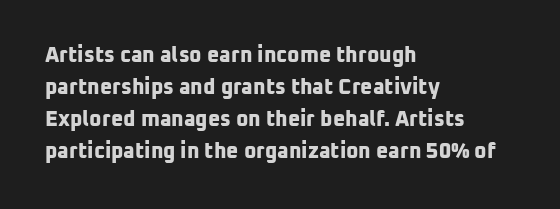
The image shows 21 px bold type; set left-aligned, normal line spacing (1.53x), normal letter spacing, not underlined.
